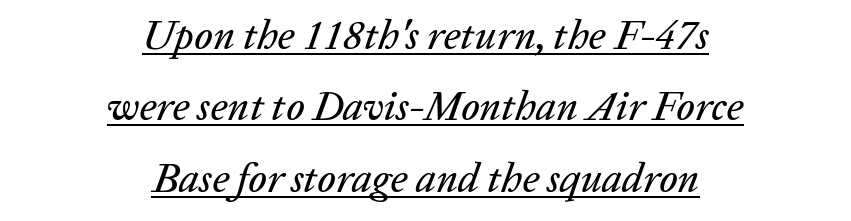
The image shows 41 px text type, italic (leaning right); set centered, line spacing 1.74x, normal letter spacing, underlined; low stroke contrast and a medium x-height.
